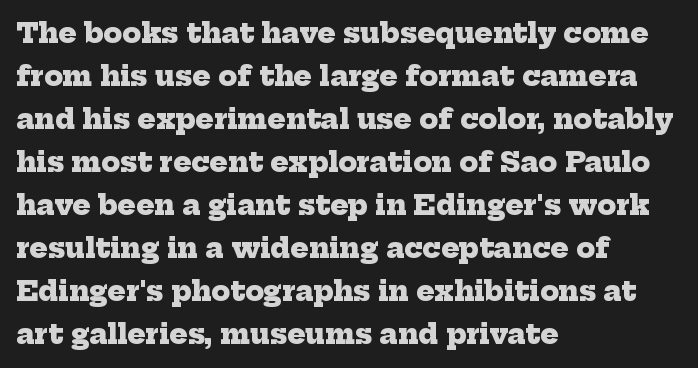
The image shows 27 px bold type; set left-aligned, normal line spacing (1.59x), normal letter spacing, not underlined.
